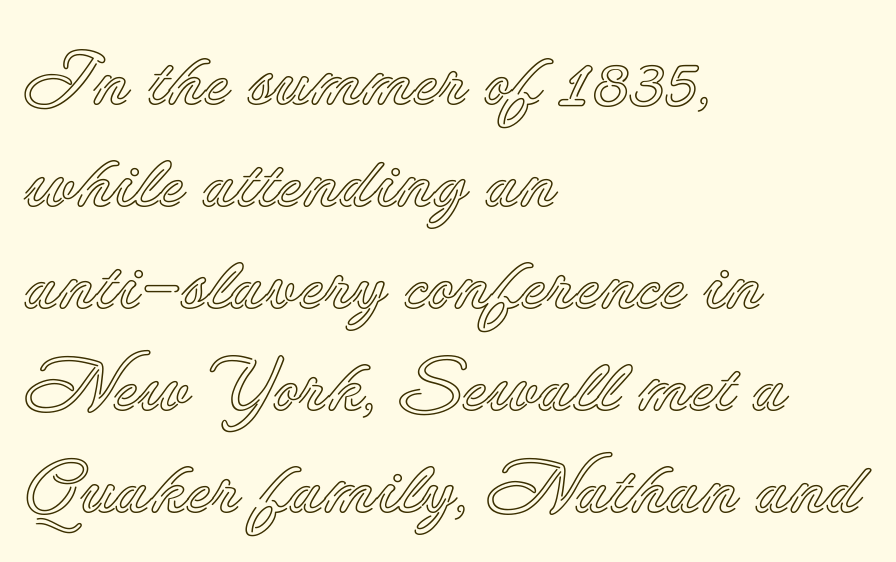
{"width": "normal", "x_height": "small", "monospaced": "no", "underline": "no", "align": "left", "line_spacing": "normal", "line_spacing_ratio": 1.36, "letter_spacing": "normal", "letter_spacing_em": 0.0, "glyph_px": 75}
